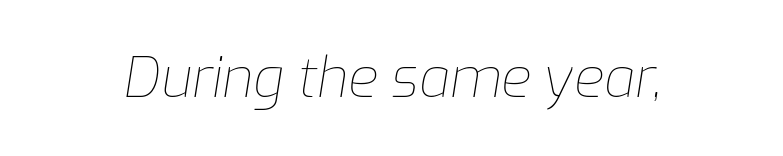
{"italic": "yes", "lean": "right", "slant_degrees": 9, "bold": "no", "weight": "thin", "width": "normal", "stroke_contrast": "low", "x_height": "medium", "monospaced": "no", "underline": "no", "letter_spacing": "normal", "letter_spacing_em": 0.0, "glyph_px": 55}
